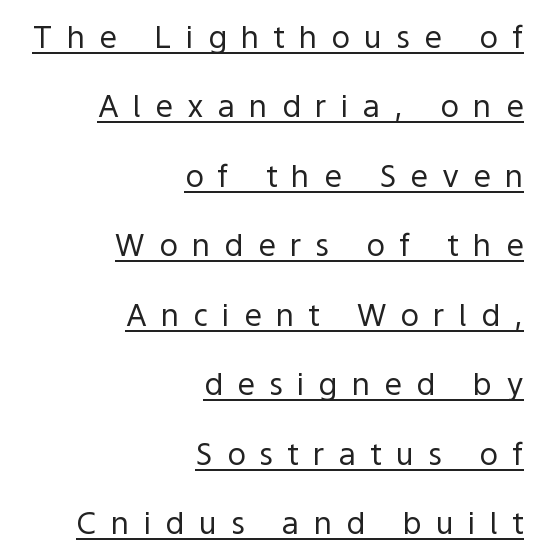
{"serif": "no", "italic": "no", "bold": "no", "weight": "regular", "width": "normal", "x_height": "medium", "monospaced": "no", "underline": "yes", "align": "right", "line_spacing": "loose", "line_spacing_ratio": 2.24, "letter_spacing": "wide", "letter_spacing_em": 0.46, "glyph_px": 31}
